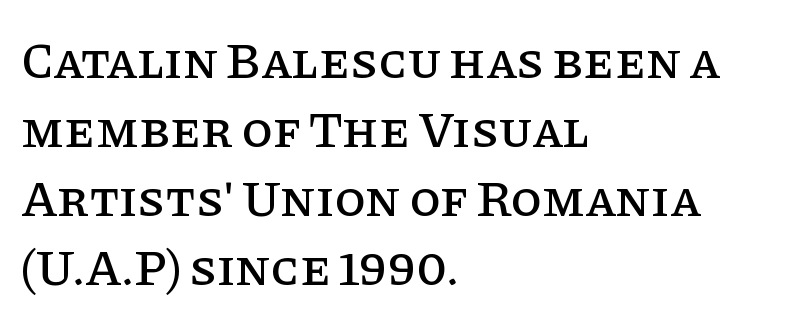
The image shows 51 px serif type, upright; set left-aligned, normal line spacing (1.35x), normal letter spacing, not underlined; low stroke contrast and a large x-height.
